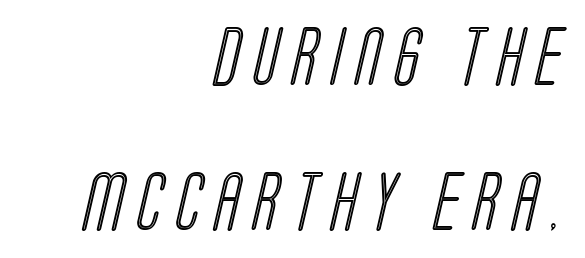
Decoration check: the copy has no underline. Look at the tracking — it's clearly loosened, letters drifting apart. The block of text is sparse from top to bottom, with ample space between rows. Horizontal alignment here is rightward, an uncommon choice for prose. Looks like regular typesetting: each glyph gets only the width it needs.
